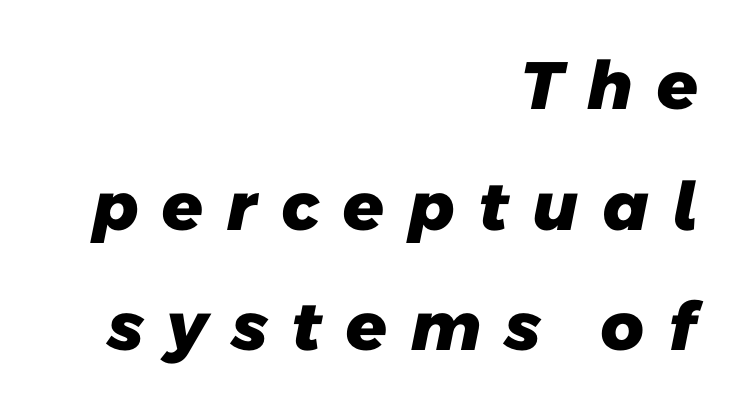
The image shows 67 px heavy sans-serif type; set right-aligned, line spacing 1.8x, unusually wide letter spacing (+0.32 em), not underlined; low stroke contrast and a medium x-height.
